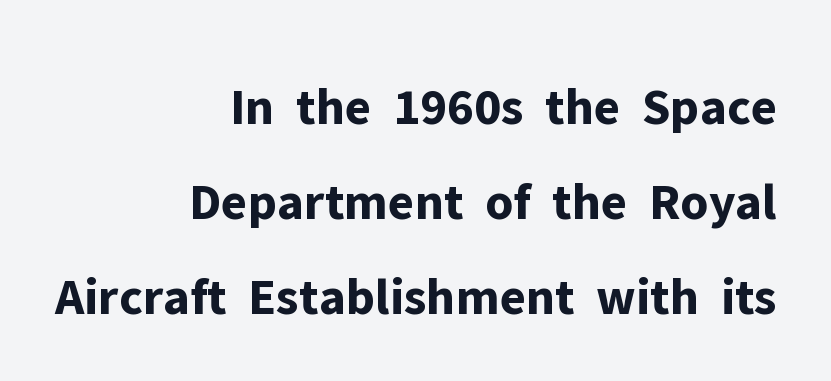
The image shows 53 px bold sans-serif type, upright; set right-aligned, line spacing 1.79x, normal letter spacing, not underlined; low stroke contrast and a medium x-height.
